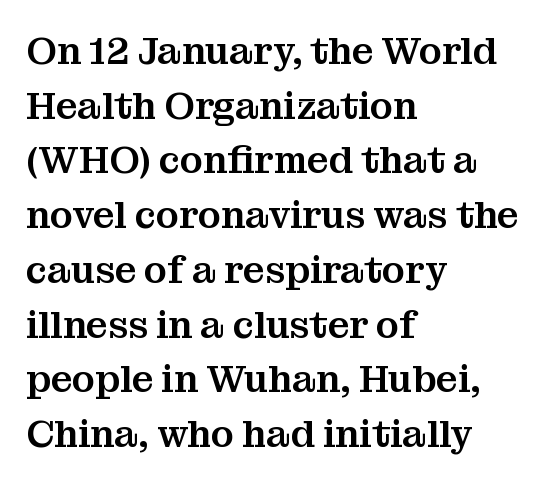
These lines are rendered in a variable-pitch font. This sample uses plain, unmodified letter spacing. The block of text has a typical density, with ordinary space between rows. Words float on clear page, feet unadorned. This is roman type, the default non-slanted kind. Are there feet on the stems? There are — it's a serif.
